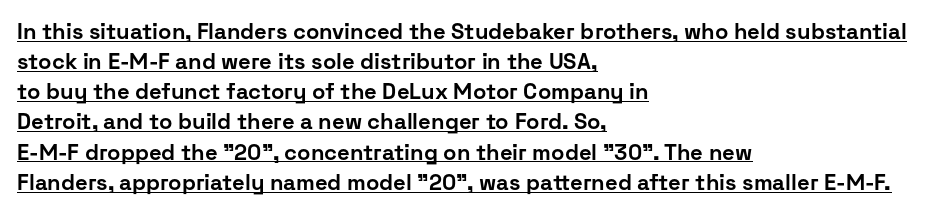
The image shows 22 px bold type, upright; set left-aligned, normal line spacing (1.37x), normal letter spacing, underlined.
